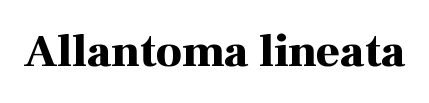
{"serif": "yes", "italic": "no", "bold": "yes", "weight": "bold", "width": "normal", "stroke_contrast": "high", "x_height": "medium", "monospaced": "no", "underline": "no", "letter_spacing": "normal", "letter_spacing_em": 0.0, "glyph_px": 46}
